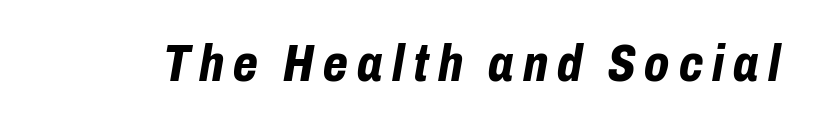
Q: Is the text bold? A: Yes.
Q: Is the text italic (slanted)? A: Yes, it leans right by about 10 degrees.
Q: Is the text underlined? A: No.
Q: Width (condensed, normal, or wide)? A: Condensed.
Q: Stroke contrast? A: Low.
Q: x-height? A: Medium.
Q: Monospaced? A: No.
